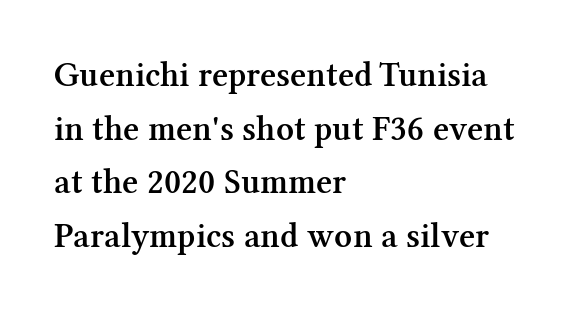
{"serif": "yes", "italic": "no", "bold": "semi", "weight": "semibold", "width": "normal", "stroke_contrast": "medium", "x_height": "medium", "monospaced": "no", "underline": "no", "align": "left", "line_spacing": "normal", "line_spacing_ratio": 1.53, "letter_spacing": "normal", "letter_spacing_em": 0.0, "glyph_px": 35}
